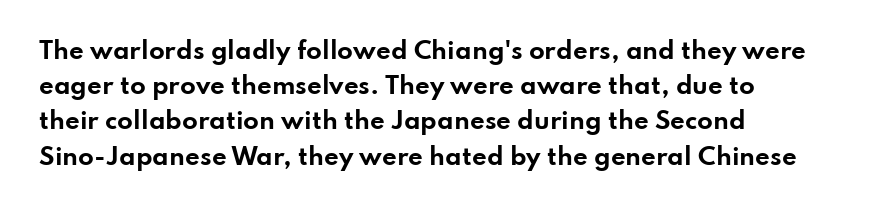
Each new line begins a customary step beneath the previous one. This rendering leaves character spacing at its baseline value. The lettering stays uniformly vertical, giving the passage a roman look. This rendering features lettering with no underline. A student would call this left alignment; a typographer would say flush left, rag right. Is the type bold? Yes — the strokes are clearly thick and heavy.
